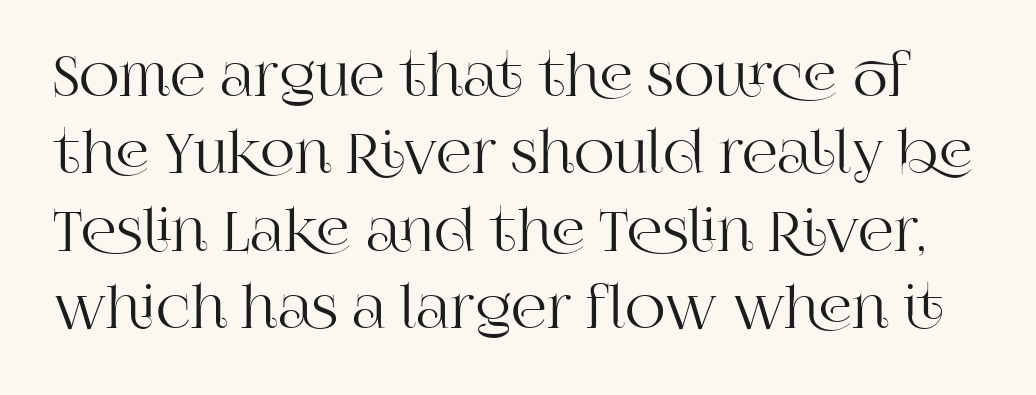
{"serif": "yes", "italic": "no", "width": "normal", "stroke_contrast": "high", "x_height": "large", "monospaced": "no", "underline": "no", "line_spacing": "normal", "line_spacing_ratio": 1.38, "letter_spacing": "normal", "letter_spacing_em": 0.0, "glyph_px": 56}
